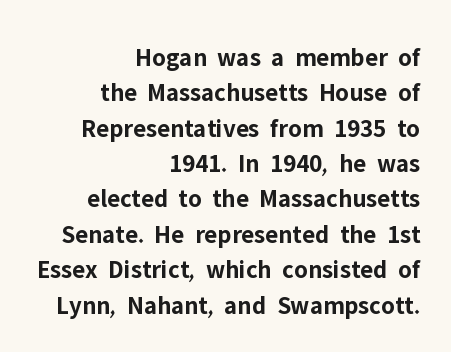
The image shows 26 px bold type, upright; set right-aligned, normal line spacing (1.36x), normal letter spacing, not underlined.
